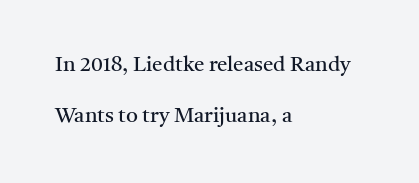
The image shows 21 px text type, upright; set left-aligned, loose line spacing (2.41x), normal letter spacing, not underlined.
